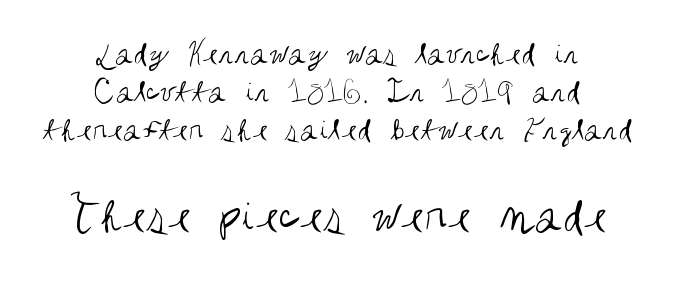
Q: Is the text bold? A: No.
Q: Is the typeface a serif or a sans-serif typeface? A: Sans-serif.
Q: Is the text underlined? A: No.
Q: How is the paragraph aligned? A: Centered.
Q: Is the spacing between letters normal or unusually wide? A: Normal.
Q: Is the spacing between lines tight, normal or loose? A: Tight.
Q: Which block of text is set in a larger size, the first (top) or the second (bottom)? A: The second (bottom) one.
Q: Width (condensed, normal, or wide)? A: Condensed.
Q: Stroke contrast? A: Medium.
Q: x-height? A: Large.
Q: Monospaced? A: No.
